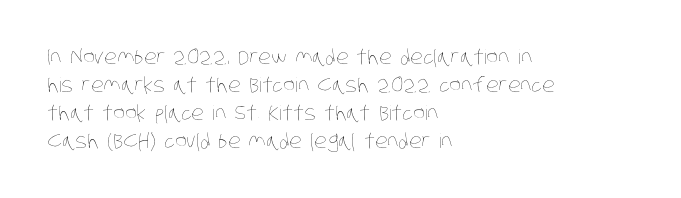
Q: Is the text bold? A: No.
Q: Is the text underlined? A: No.
Q: How is the paragraph aligned? A: Left-aligned.
Q: Is the spacing between letters normal or unusually wide? A: Normal.
Q: Is the spacing between lines tight, normal or loose? A: Normal.
